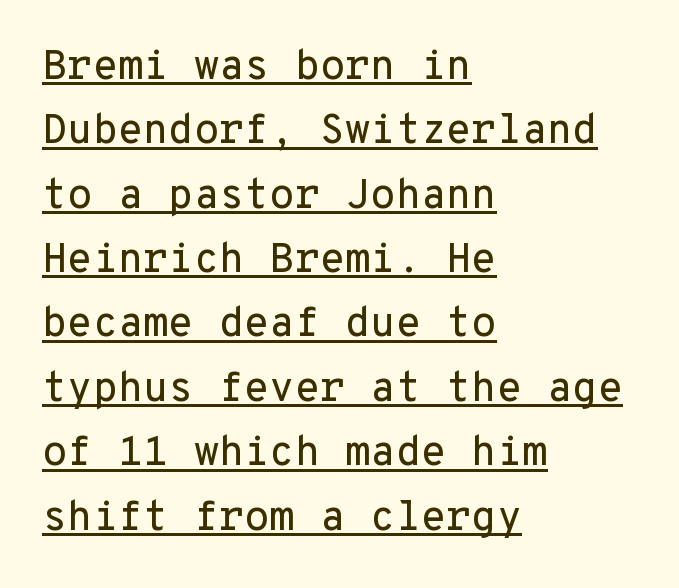
{"serif": "no", "italic": "no", "width": "normal", "stroke_contrast": "low", "x_height": "medium", "monospaced": "yes", "underline": "yes", "align": "left", "line_spacing": "normal", "line_spacing_ratio": 1.57, "letter_spacing": "normal", "letter_spacing_em": 0.0, "glyph_px": 41}
